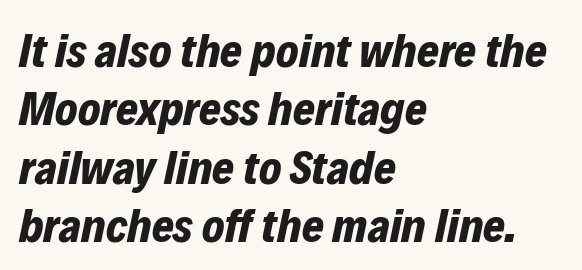
Q: Is the text bold? A: Yes.
Q: Is the text italic (slanted)? A: Yes, it leans right by about 12 degrees.
Q: Is the text underlined? A: No.
Q: How is the paragraph aligned? A: Left-aligned.
Q: Is the spacing between letters normal or unusually wide? A: Normal.
Q: Width (condensed, normal, or wide)? A: Normal.
Q: Stroke contrast? A: Low.
Q: x-height? A: Medium.
Q: Monospaced? A: No.
